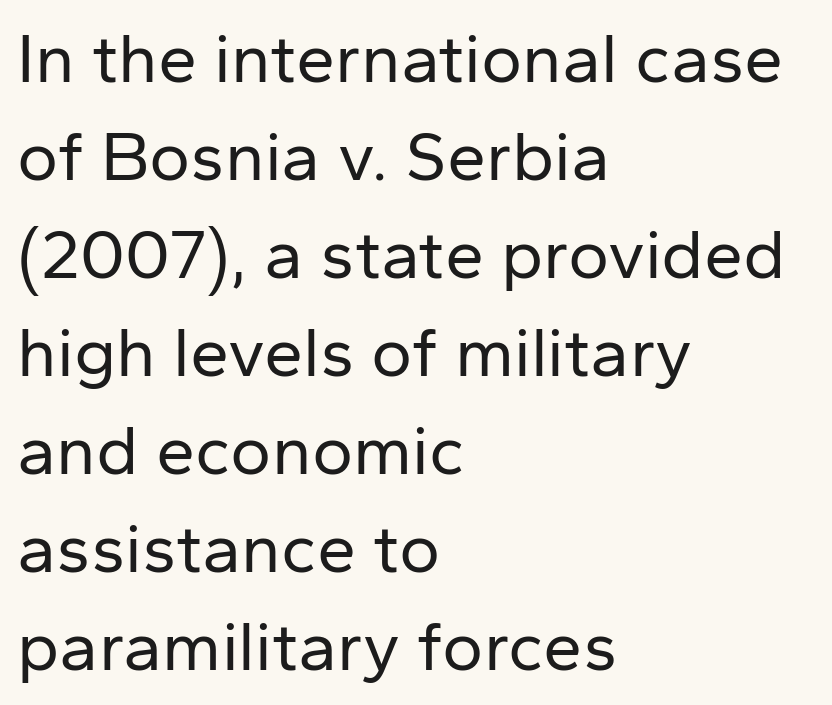
No italicization has been applied; the sample stays upright. The letters advance in unequal steps, a hallmark of proportional type. No chunkiness to these letters — they're not bold. The foot of each line stays bare and open. The gaps between neighbouring characters are ordinary and unremarkable.
